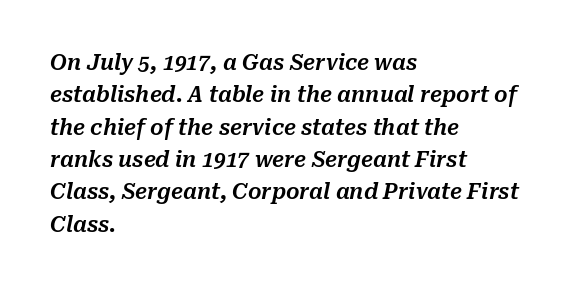
The image shows 21 px text type, italic (leaning right); set left-aligned, normal line spacing (1.54x), normal letter spacing, not underlined.
